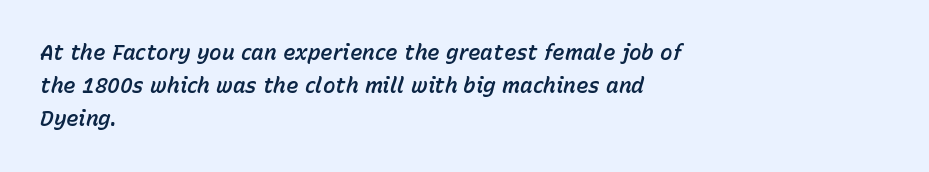
The image shows 21 px text type, italic (leaning right); set left-aligned, normal line spacing (1.56x), normal letter spacing, not underlined.
